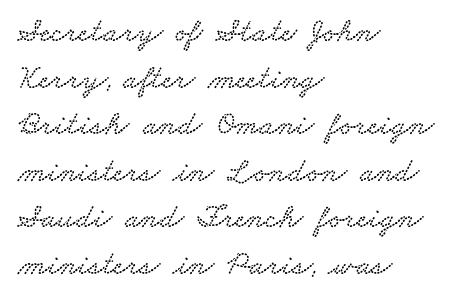
Q: Is the typeface a serif or a sans-serif typeface? A: Serif.
Q: Is the text underlined? A: No.
Q: How is the paragraph aligned? A: Left-aligned.
Q: Is the spacing between letters normal or unusually wide? A: Normal.
Q: Is the spacing between lines tight, normal or loose? A: Normal.
Q: Width (condensed, normal, or wide)? A: Wide.
Q: Stroke contrast? A: Low.
Q: x-height? A: Small.
Q: Monospaced? A: No.
